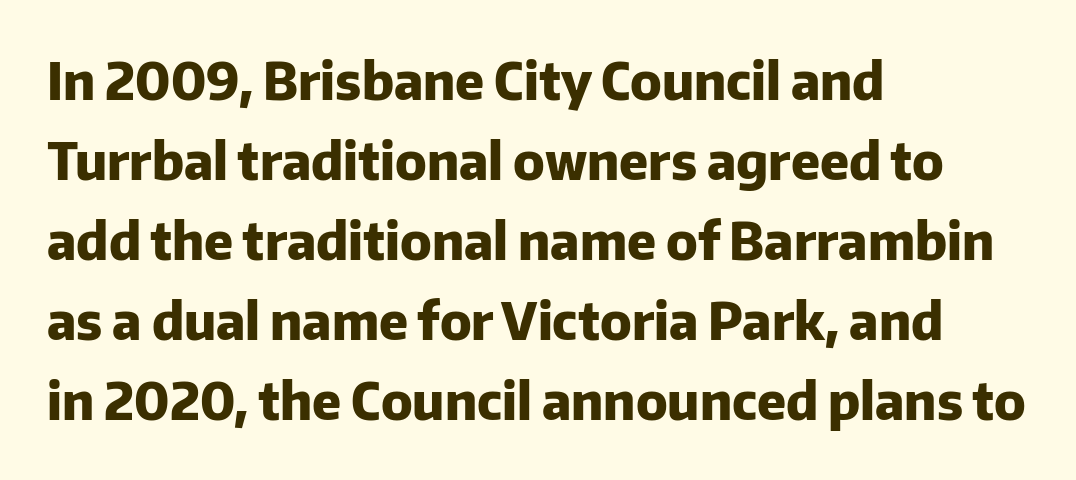
{"serif": "no", "italic": "no", "bold": "yes", "weight": "heavy", "width": "normal", "stroke_contrast": "low", "x_height": "medium", "monospaced": "no", "underline": "no", "align": "left", "line_spacing": "normal", "line_spacing_ratio": 1.57, "letter_spacing": "normal", "letter_spacing_em": 0.0, "glyph_px": 51}
